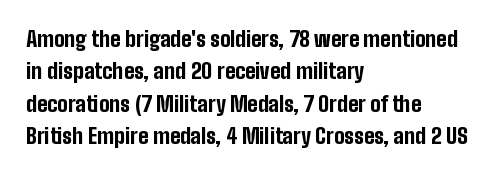
The image shows 21 px bold type, upright; set left-aligned, normal line spacing (1.54x), normal letter spacing, not underlined.
